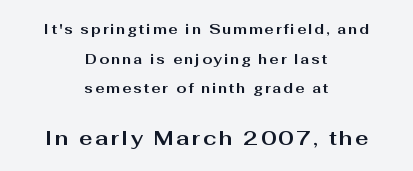
Casual observation: everything's sitting right in the middle. Thick stems and heavy bowls — unmistakably bold. Caption: upper text group reduced, lower text group enlarged. Beneath every word, the page is bare.
